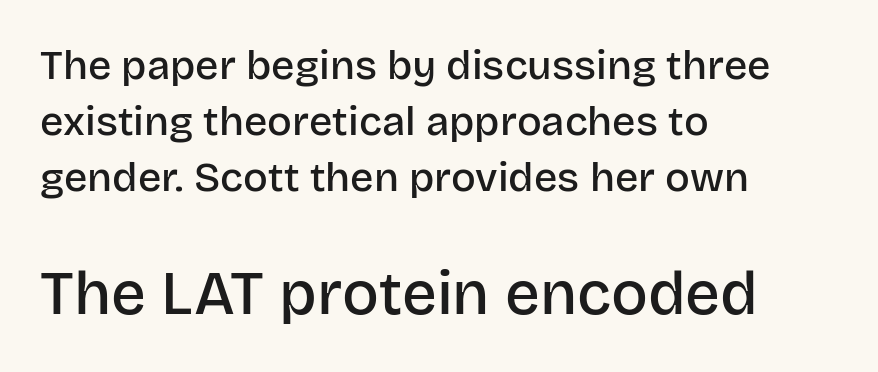
The image shows 61 px semibold sans-serif type, upright; set left-aligned, normal line spacing (1.37x), normal letter spacing, not underlined; the second (bottom) block is 1.49x larger; low stroke contrast and a large x-height.
